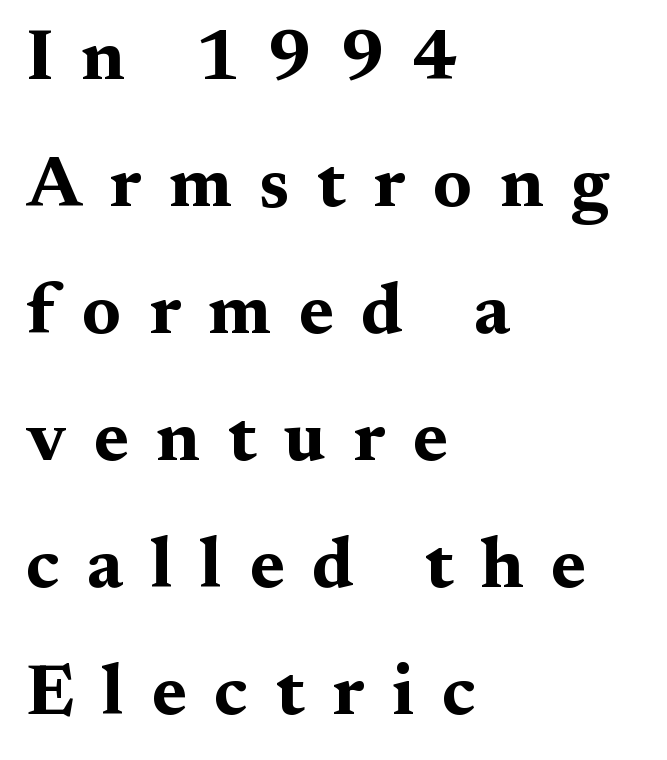
{"serif": "yes", "italic": "no", "bold": "yes", "weight": "bold", "width": "wide", "stroke_contrast": "medium", "x_height": "medium", "monospaced": "no", "underline": "no", "align": "left", "line_spacing_ratio": 1.79, "letter_spacing": "wide", "letter_spacing_em": 0.39, "glyph_px": 71}
